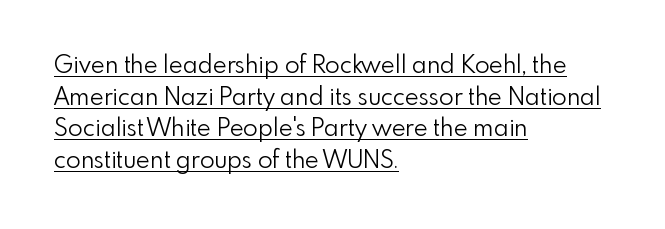
The image shows 24 px text type, upright; set left-aligned, normal line spacing (1.32x), normal letter spacing, underlined.
